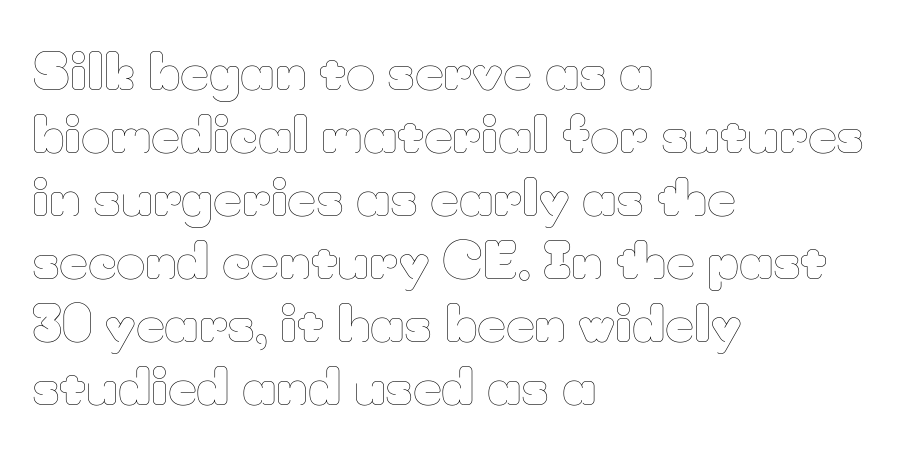
{"italic": "no", "bold": "no", "weight": "thin", "width": "normal", "stroke_contrast": "low", "x_height": "small", "monospaced": "no", "underline": "no", "align": "left", "line_spacing": "normal", "line_spacing_ratio": 1.26, "letter_spacing": "normal", "letter_spacing_em": 0.0, "glyph_px": 50}
